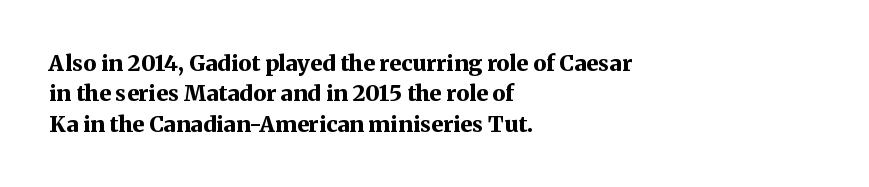
The paragraph shown leans on its left margin. The glyphs have the mass of a bold cut. How are the letters spaced? Ordinarily, with no added tracking. This sample uses an upright cut, with every glyph sitting square on the baseline.
